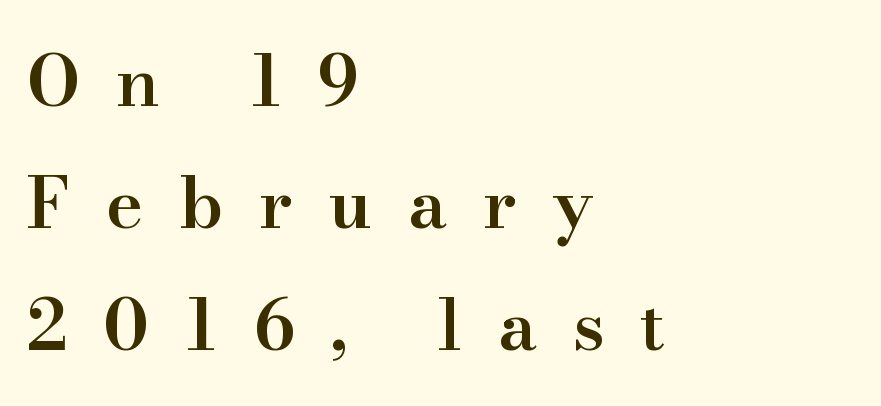
The image shows 71 px semibold serif type, upright; set left-aligned, line spacing 1.72x, unusually wide letter spacing (+0.5 em), not underlined; high stroke contrast and a small x-height.
